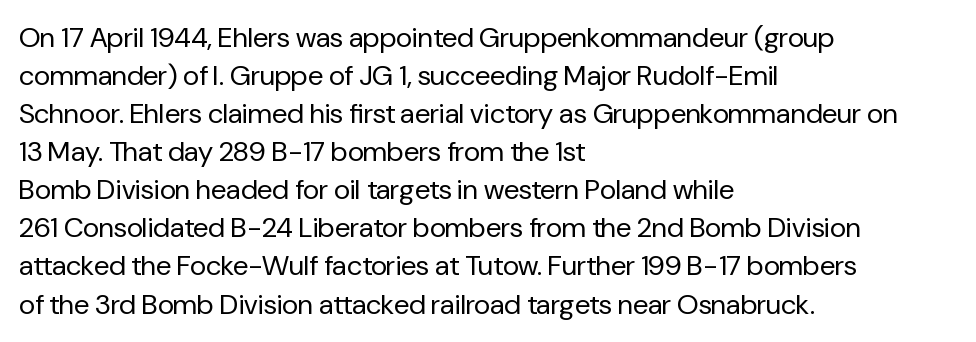
The face used here is rendered with its standard letterfit. Every character sits straight up, as roman type does. Baseline-to-baseline distance is the conventional proportion of letter height. These glyphs show unthickened strokes, regular width or finer. This is sans-serif lettering, the kind often seen on screens and signage. Check the space under the baseline: it is left empty.
